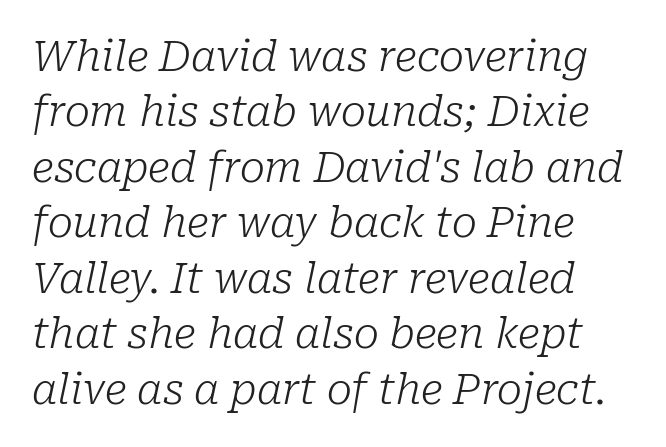
{"serif": "yes", "italic": "yes", "lean": "right", "slant_degrees": 10, "bold": "no", "weight": "light", "width": "normal", "stroke_contrast": "low", "x_height": "medium", "monospaced": "no", "underline": "no", "line_spacing": "normal", "line_spacing_ratio": 1.32, "letter_spacing": "normal", "letter_spacing_em": 0.0, "glyph_px": 42}
